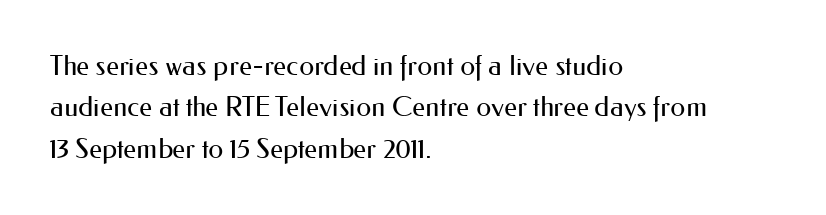
The image shows 27 px text type, upright; set left-aligned, normal line spacing (1.53x), normal letter spacing, not underlined.
